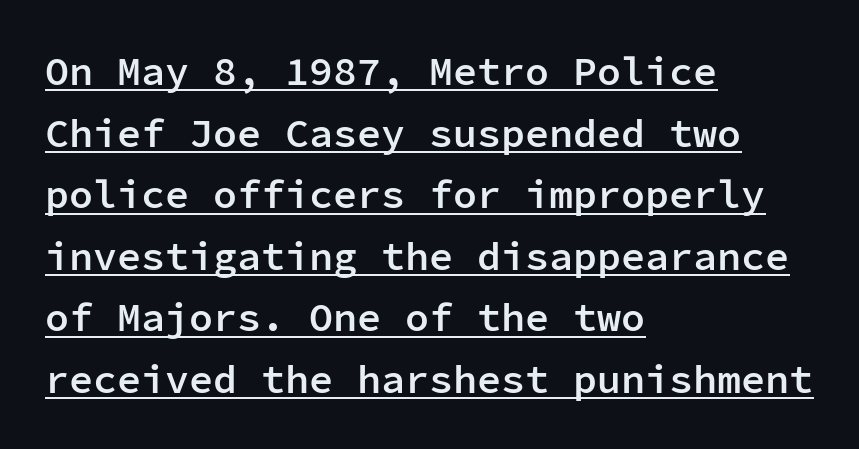
The image shows 40 px semibold sans-serif type, upright, monospaced; set left-aligned, normal line spacing (1.54x), normal letter spacing, underlined; low stroke contrast and a medium x-height.
